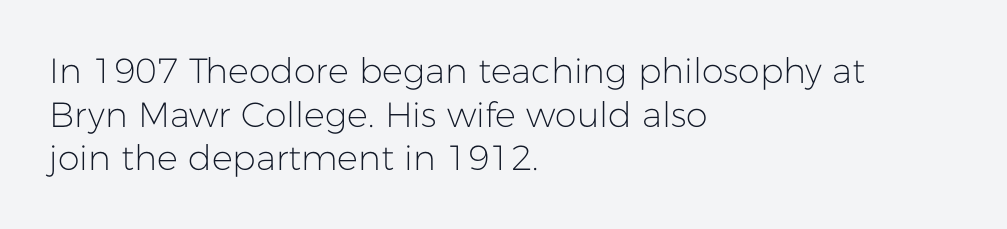
Q: Is the text bold? A: No.
Q: Is the text italic (slanted)? A: No, it is upright.
Q: Is the typeface a serif or a sans-serif typeface? A: Sans-serif.
Q: Is the text underlined? A: No.
Q: How is the paragraph aligned? A: Left-aligned.
Q: Is the spacing between letters normal or unusually wide? A: Normal.
Q: Is the spacing between lines tight, normal or loose? A: Normal.
Q: Width (condensed, normal, or wide)? A: Normal.
Q: Stroke contrast? A: Low.
Q: x-height? A: Medium.
Q: Monospaced? A: No.
